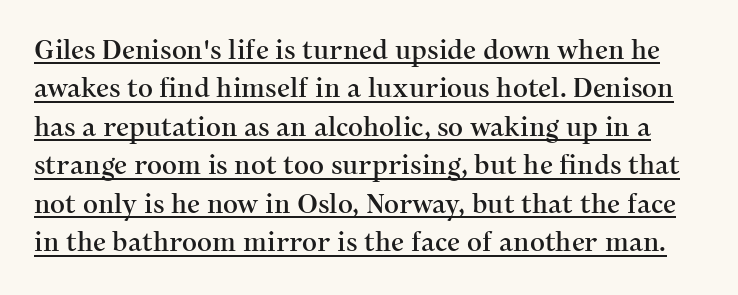
{"italic": "no", "underline": "yes", "line_spacing": "normal", "line_spacing_ratio": 1.48, "letter_spacing": "normal", "letter_spacing_em": 0.0, "glyph_px": 26}
